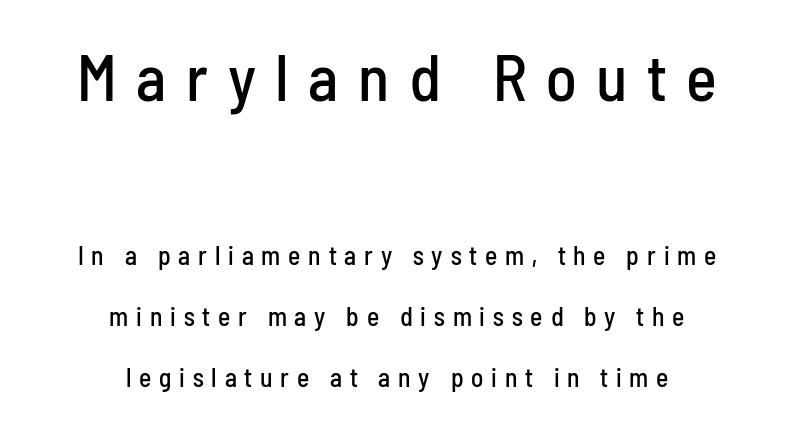
Q: Is the text italic (slanted)? A: No, it is upright.
Q: Is the typeface a serif or a sans-serif typeface? A: Sans-serif.
Q: Is the text underlined? A: No.
Q: How is the paragraph aligned? A: Centered.
Q: Is the spacing between letters normal or unusually wide? A: Unusually wide.
Q: Is the spacing between lines tight, normal or loose? A: Loose.
Q: Which block of text is set in a larger size, the first (top) or the second (bottom)? A: The first (top) one.
Q: Width (condensed, normal, or wide)? A: Condensed.
Q: Stroke contrast? A: Low.
Q: x-height? A: Medium.
Q: Monospaced? A: No.
